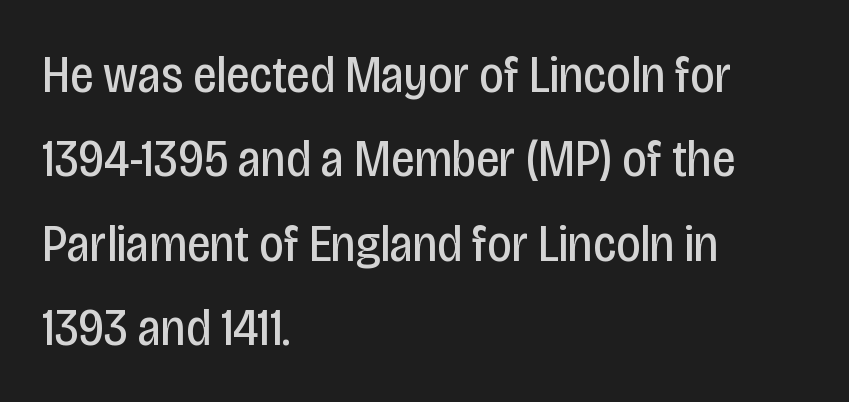
Q: Is the text bold? A: No.
Q: Is the text italic (slanted)? A: No, it is upright.
Q: Is the typeface a serif or a sans-serif typeface? A: Sans-serif.
Q: Is the text underlined? A: No.
Q: How is the paragraph aligned? A: Left-aligned.
Q: Is the spacing between letters normal or unusually wide? A: Normal.
Q: Is the spacing between lines tight, normal or loose? A: Normal.
Q: Width (condensed, normal, or wide)? A: Condensed.
Q: Stroke contrast? A: Low.
Q: x-height? A: Large.
Q: Monospaced? A: No.
